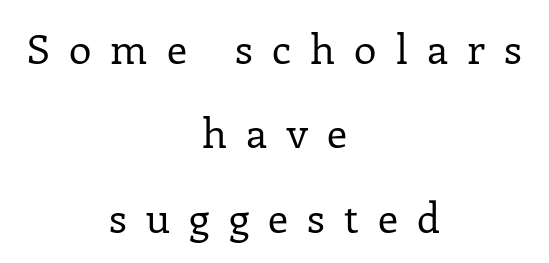
{"serif": "yes", "italic": "no", "bold": "no", "weight": "regular", "width": "normal", "stroke_contrast": "low", "x_height": "medium", "monospaced": "no", "underline": "no", "align": "center", "line_spacing": "loose", "line_spacing_ratio": 2.06, "letter_spacing": "wide", "letter_spacing_em": 0.47, "glyph_px": 41}
